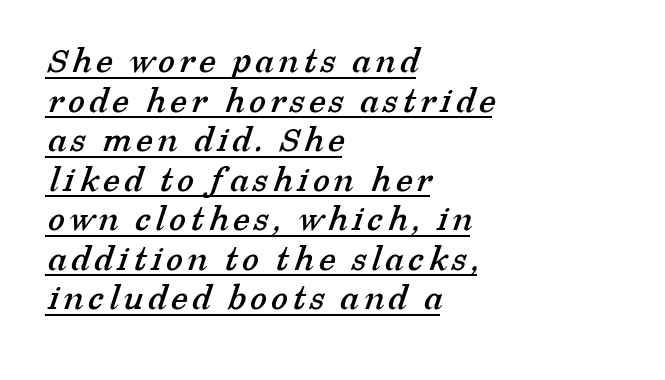
{"serif": "yes", "width": "normal", "stroke_contrast": "low", "x_height": "medium", "monospaced": "no", "underline": "yes", "align": "left", "line_spacing": "tight", "line_spacing_ratio": 1.04, "glyph_px": 38}
